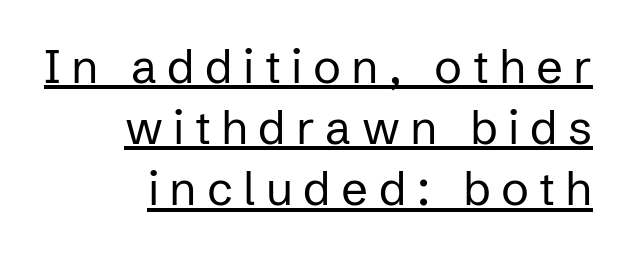
Q: Is the text bold? A: No.
Q: Is the text italic (slanted)? A: No, it is upright.
Q: Is the typeface a serif or a sans-serif typeface? A: Sans-serif.
Q: Is the text underlined? A: Yes.
Q: How is the paragraph aligned? A: Right-aligned.
Q: Is the spacing between letters normal or unusually wide? A: Unusually wide.
Q: Is the spacing between lines tight, normal or loose? A: Normal.
Q: Width (condensed, normal, or wide)? A: Normal.
Q: Stroke contrast? A: Low.
Q: x-height? A: Medium.
Q: Monospaced? A: No.
